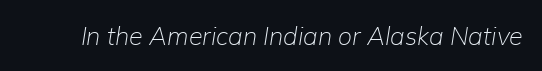
{"italic": "yes", "lean": "right", "slant_degrees": 9, "bold": "no", "underline": "no", "letter_spacing": "normal", "letter_spacing_em": 0.0, "glyph_px": 25}
